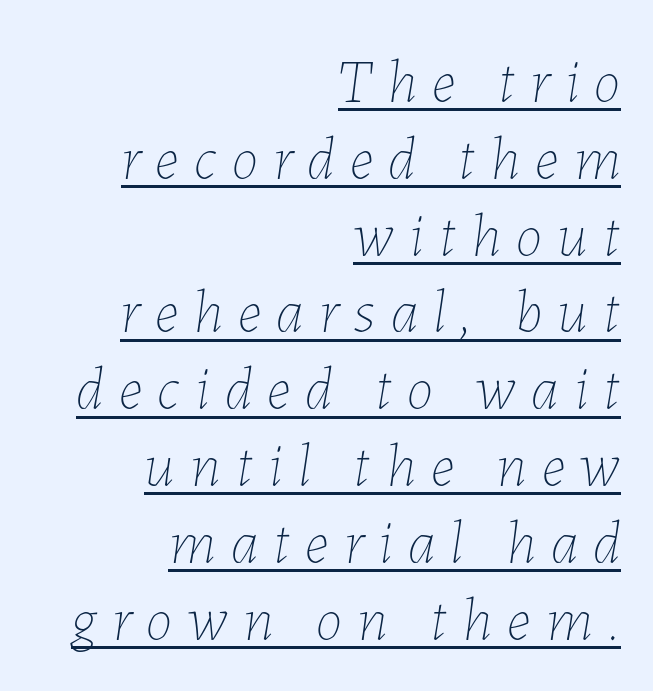
Italic: yes, the glyphs are oblique. Successive baselines arrive at the customary interval. A continuous stroke trails under the words, as in a hyperlink. Notice how the passage keeps a crisp vertical edge on the right only. Character widths vary here, with narrow letters taking less room than wide ones.
